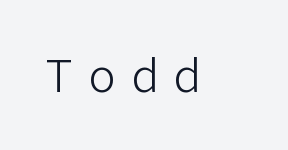
{"serif": "no", "italic": "no", "bold": "no", "weight": "light", "width": "normal", "stroke_contrast": "low", "x_height": "medium", "underline": "no", "letter_spacing": "wide", "letter_spacing_em": 0.31, "glyph_px": 47}
